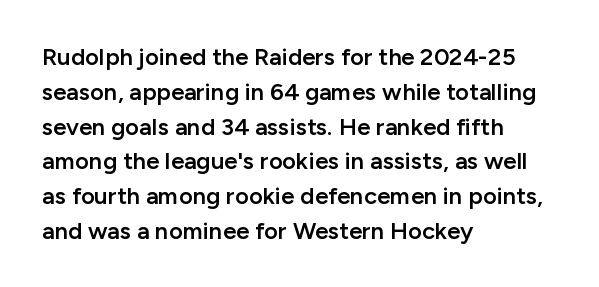
Q: Is the text bold? A: Semi-bold.
Q: Is the text italic (slanted)? A: No, it is upright.
Q: Is the text underlined? A: No.
Q: How is the paragraph aligned? A: Left-aligned.
Q: Is the spacing between letters normal or unusually wide? A: Normal.
Q: Is the spacing between lines tight, normal or loose? A: Normal.
